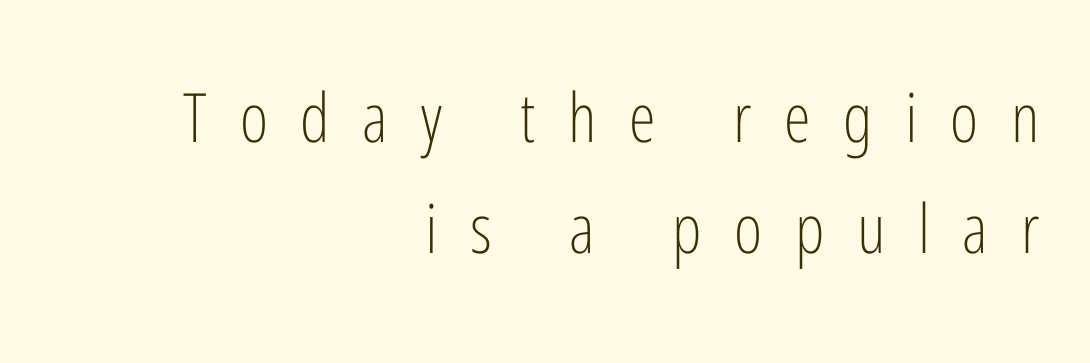
The image shows 68 px light, condensed sans-serif type, upright; set right-aligned, normal line spacing (1.63x), unusually wide letter spacing (+0.48 em), not underlined; low stroke contrast and a medium x-height.
